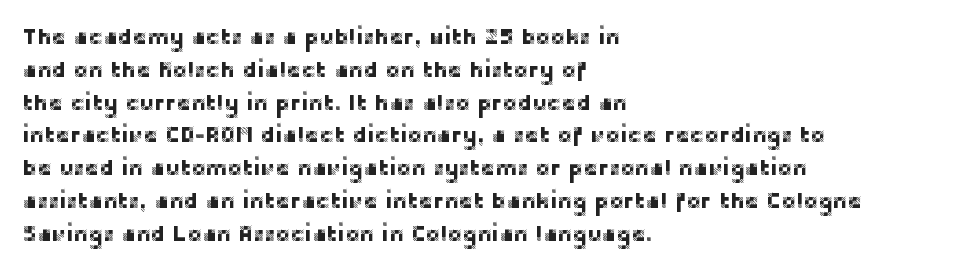
The image shows 22 px text type, upright; set left-aligned, normal line spacing (1.49x), normal letter spacing, not underlined.
